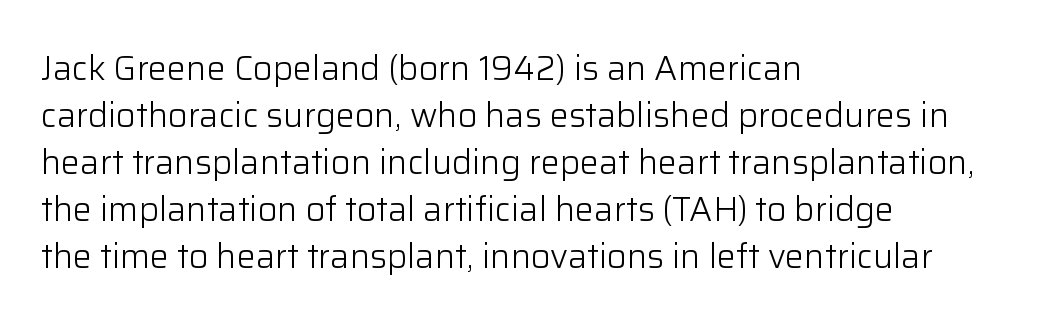
Q: Is the text bold? A: No.
Q: Is the text italic (slanted)? A: No, it is upright.
Q: Is the typeface a serif or a sans-serif typeface? A: Sans-serif.
Q: Is the text underlined? A: No.
Q: How is the paragraph aligned? A: Left-aligned.
Q: Is the spacing between letters normal or unusually wide? A: Normal.
Q: Is the spacing between lines tight, normal or loose? A: Normal.
Q: Width (condensed, normal, or wide)? A: Normal.
Q: Stroke contrast? A: Low.
Q: x-height? A: Medium.
Q: Monospaced? A: No.
